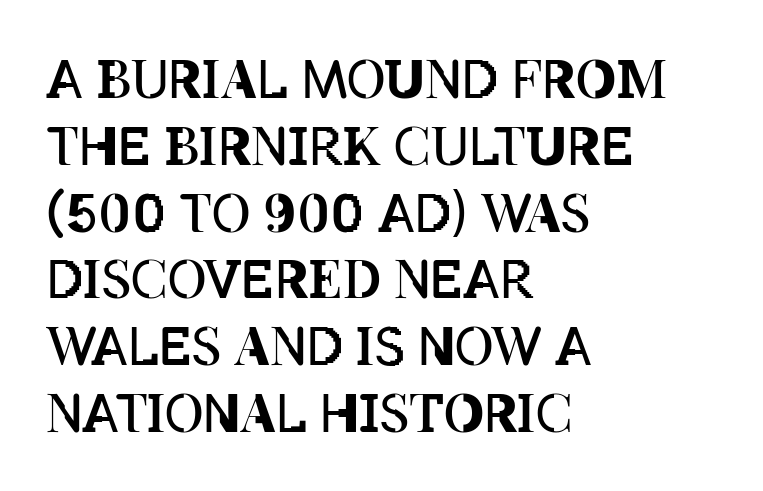
Anything drawn beneath the words? Only blank space. Regular leading. Honestly, the letter spacing is just normal — you wouldn't notice it. Teacher's note: observe the even left margin — that is flush-left alignment. Letters have the restrained weight of plain body copy at most.
